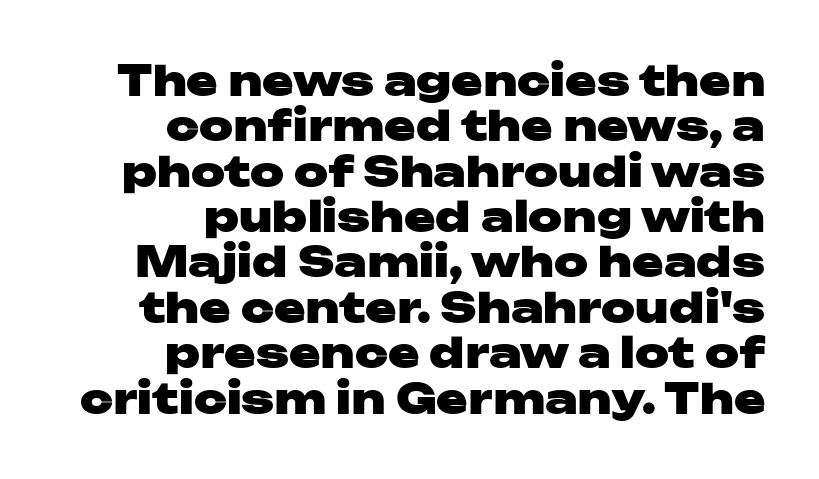
The image shows 42 px heavy, wide sans-serif type, upright; set right-aligned, tight line spacing (1.08x), normal letter spacing, not underlined; low stroke contrast and a medium x-height.
